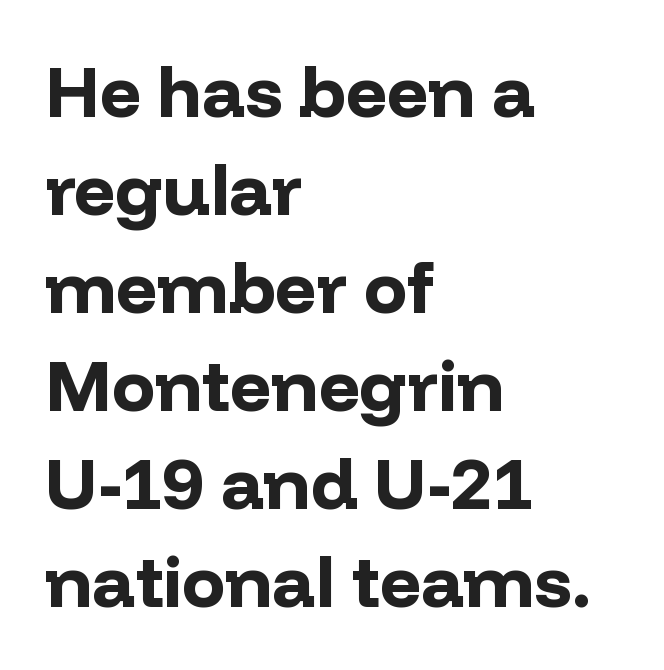
The rendering shows plain stroke endings on the letterforms — a sans-serif design. Line beginnings align vertically; line endings do not. Tracking here is standard; glyphs follow each other at the usual distance. The face used here is proportionally spaced, like ordinary book or web type. No word sits above an underline.
